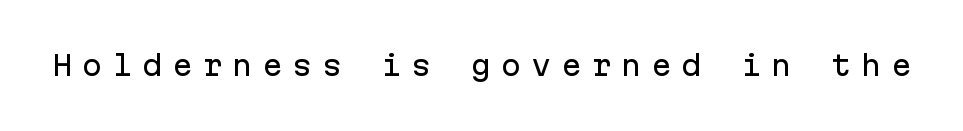
{"italic": "no", "underline": "no", "letter_spacing": "wide", "letter_spacing_em": 0.36, "glyph_px": 27}
